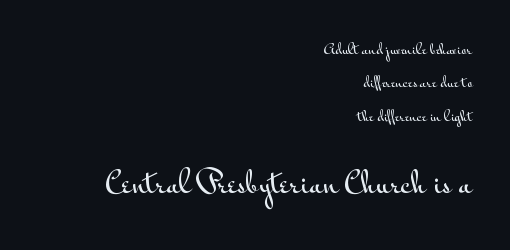
Q: Is the text italic (slanted)? A: Yes.
Q: Is the typeface a serif or a sans-serif typeface? A: Sans-serif.
Q: Is the text underlined? A: No.
Q: How is the paragraph aligned? A: Right-aligned.
Q: Is the spacing between letters normal or unusually wide? A: Normal.
Q: Is the spacing between lines tight, normal or loose? A: Loose.
Q: Which block of text is set in a larger size, the first (top) or the second (bottom)? A: The second (bottom) one.
Q: Width (condensed, normal, or wide)? A: Wide.
Q: Stroke contrast? A: Medium.
Q: x-height? A: Small.
Q: Monospaced? A: No.
